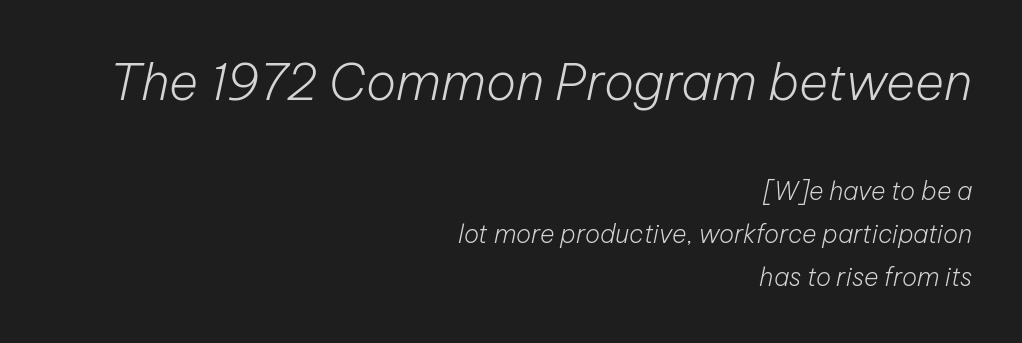
{"italic": "yes", "lean": "right", "slant_degrees": 12, "bold": "no", "weight": "light", "width": "normal", "stroke_contrast": "low", "x_height": "medium", "monospaced": "no", "underline": "no", "align": "right", "line_spacing_ratio": 1.71, "letter_spacing": "normal", "letter_spacing_em": 0.0, "larger_block": "first", "size_ratio": 2.0, "glyph_px": 50}
